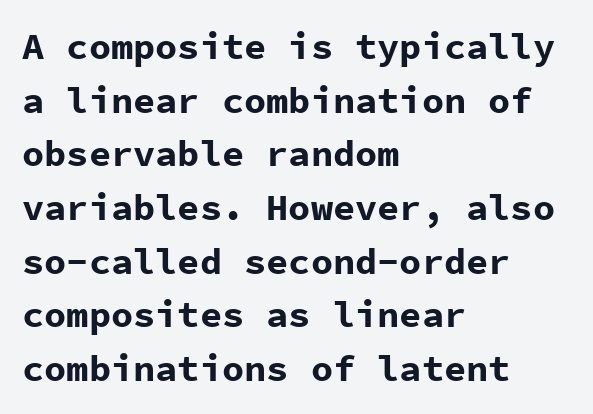
Q: Is the text bold? A: Yes.
Q: Is the text italic (slanted)? A: No, it is upright.
Q: Is the typeface a serif or a sans-serif typeface? A: Sans-serif.
Q: Is the text underlined? A: No.
Q: How is the paragraph aligned? A: Left-aligned.
Q: Is the spacing between letters normal or unusually wide? A: Normal.
Q: Is the spacing between lines tight, normal or loose? A: Normal.
Q: Width (condensed, normal, or wide)? A: Normal.
Q: Stroke contrast? A: Low.
Q: x-height? A: Medium.
Q: Monospaced? A: Yes.
